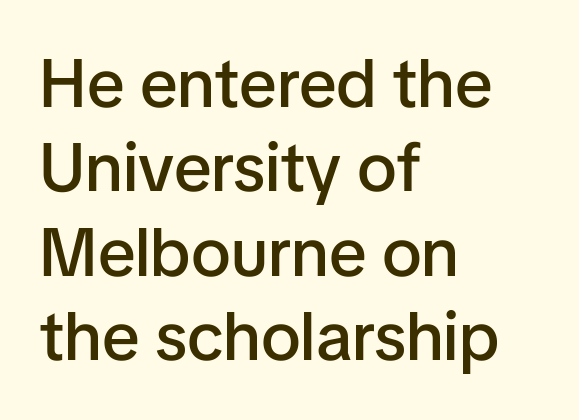
Q: Is the text bold? A: Semi-bold.
Q: Is the text italic (slanted)? A: No, it is upright.
Q: Is the typeface a serif or a sans-serif typeface? A: Sans-serif.
Q: Is the text underlined? A: No.
Q: How is the paragraph aligned? A: Left-aligned.
Q: Is the spacing between letters normal or unusually wide? A: Normal.
Q: Width (condensed, normal, or wide)? A: Normal.
Q: Stroke contrast? A: Low.
Q: x-height? A: Medium.
Q: Monospaced? A: No.
